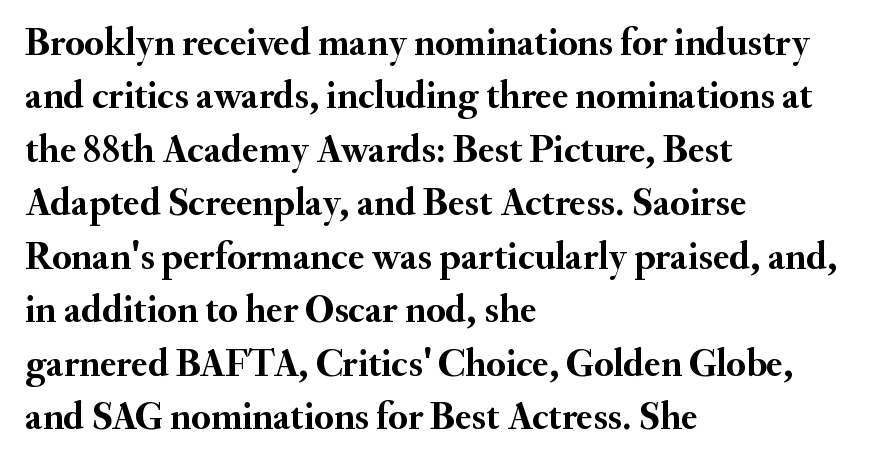
Q: Is the text bold? A: Yes.
Q: Is the text italic (slanted)? A: No, it is upright.
Q: Is the typeface a serif or a sans-serif typeface? A: Serif.
Q: Is the text underlined? A: No.
Q: How is the paragraph aligned? A: Left-aligned.
Q: Is the spacing between letters normal or unusually wide? A: Normal.
Q: Is the spacing between lines tight, normal or loose? A: Normal.
Q: Width (condensed, normal, or wide)? A: Normal.
Q: Stroke contrast? A: Medium.
Q: x-height? A: Small.
Q: Monospaced? A: No.
